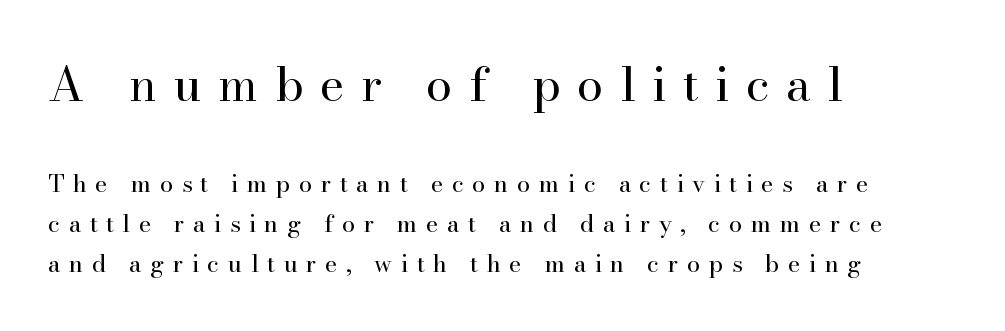
The image shows 47 px regular-weight serif type, upright; set left-aligned, normal line spacing (1.68x), unusually wide letter spacing (+0.35 em), not underlined; the first (top) block is 1.96x larger; high stroke contrast and a small x-height.
